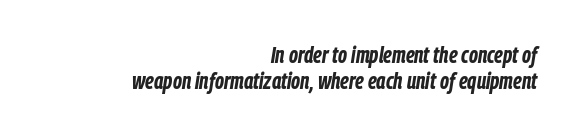
{"italic": "yes", "lean": "right", "slant_degrees": 9, "bold": "yes", "underline": "no", "align": "right", "line_spacing": "tight", "line_spacing_ratio": 1.14, "letter_spacing": "normal", "letter_spacing_em": 0.0, "glyph_px": 23}
